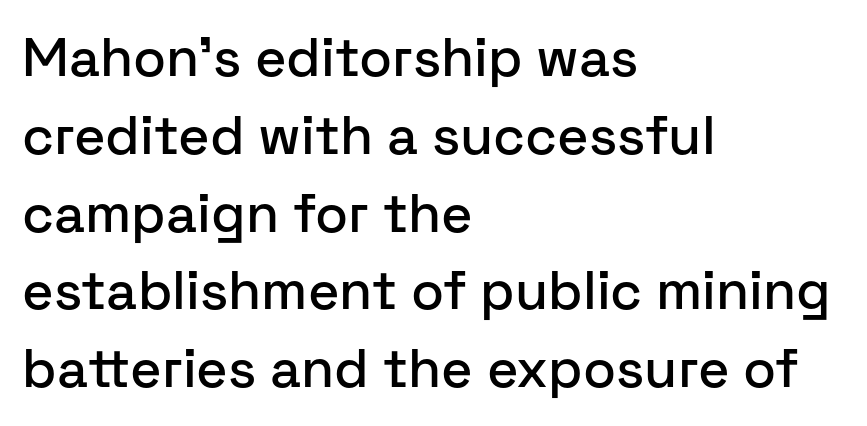
Q: Is the text italic (slanted)? A: No, it is upright.
Q: Is the typeface a serif or a sans-serif typeface? A: Sans-serif.
Q: Is the text underlined? A: No.
Q: How is the paragraph aligned? A: Left-aligned.
Q: Is the spacing between letters normal or unusually wide? A: Normal.
Q: Is the spacing between lines tight, normal or loose? A: Normal.
Q: Width (condensed, normal, or wide)? A: Normal.
Q: Stroke contrast? A: Low.
Q: x-height? A: Medium.
Q: Monospaced? A: No.
